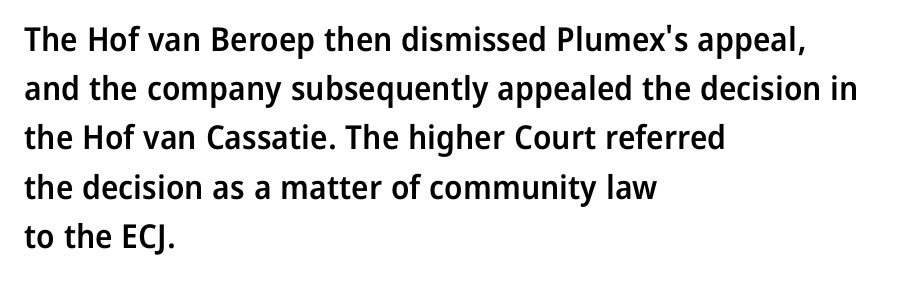
The image shows 33 px semibold sans-serif type, upright; set left-aligned, normal line spacing (1.49x), normal letter spacing, not underlined; low stroke contrast and a medium x-height.
